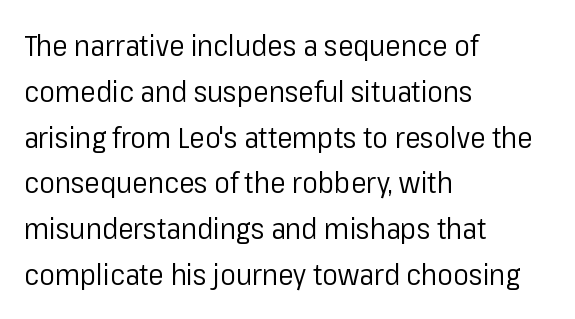
{"serif": "no", "italic": "no", "bold": "no", "weight": "regular", "width": "normal", "stroke_contrast": "low", "x_height": "medium", "monospaced": "no", "underline": "no", "align": "left", "line_spacing": "normal", "line_spacing_ratio": 1.58, "letter_spacing": "normal", "letter_spacing_em": 0.0, "glyph_px": 29}
